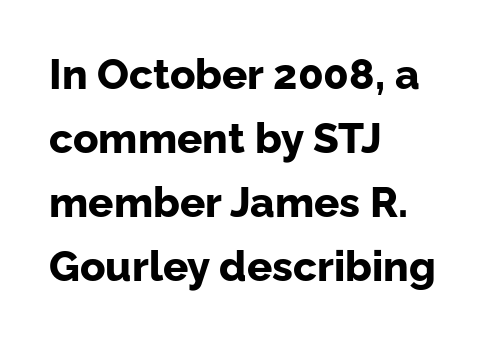
Does the type have serifs? No, each stem ends abruptly. The words here are not underlined. Line beginnings align vertically; line endings do not. These lines are rendered in a variable-pitch font.
